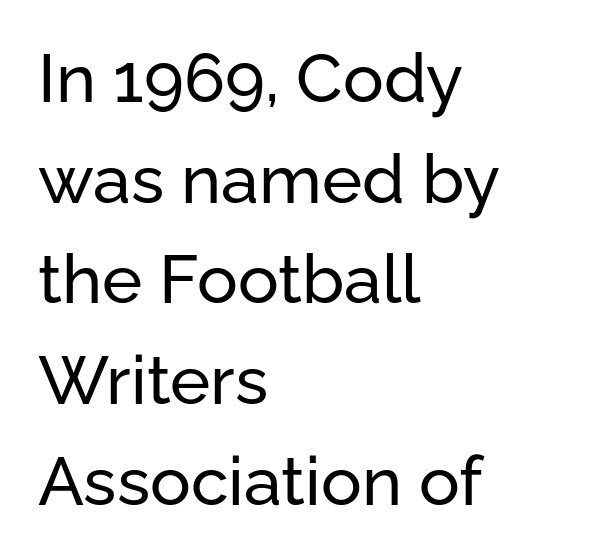
Q: Is the text italic (slanted)? A: No, it is upright.
Q: Is the typeface a serif or a sans-serif typeface? A: Sans-serif.
Q: Is the text underlined? A: No.
Q: How is the paragraph aligned? A: Left-aligned.
Q: Is the spacing between letters normal or unusually wide? A: Normal.
Q: Is the spacing between lines tight, normal or loose? A: Normal.
Q: Width (condensed, normal, or wide)? A: Normal.
Q: Stroke contrast? A: Low.
Q: x-height? A: Medium.
Q: Monospaced? A: No.
